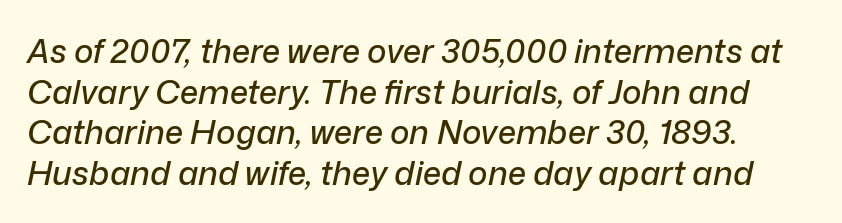
Rendered with sloped, italic letterforms. The rendering keeps characters at their native spacing. You could not count columns in this text — the font is proportionally spaced. The gap between lines stays unmarked.
